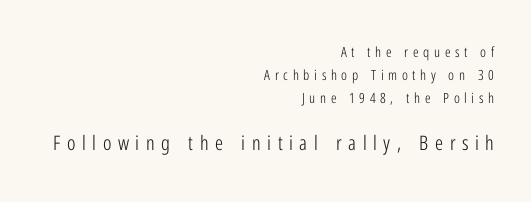
The letters stand upright; this is a roman face. Note: smaller setting up top, larger setting below. Between one letter and the next there's a generous, obvious gap. Quick note: interline space is typical. This is not heavy type; no bold has been used. Each row of text sits above clean, open space.
